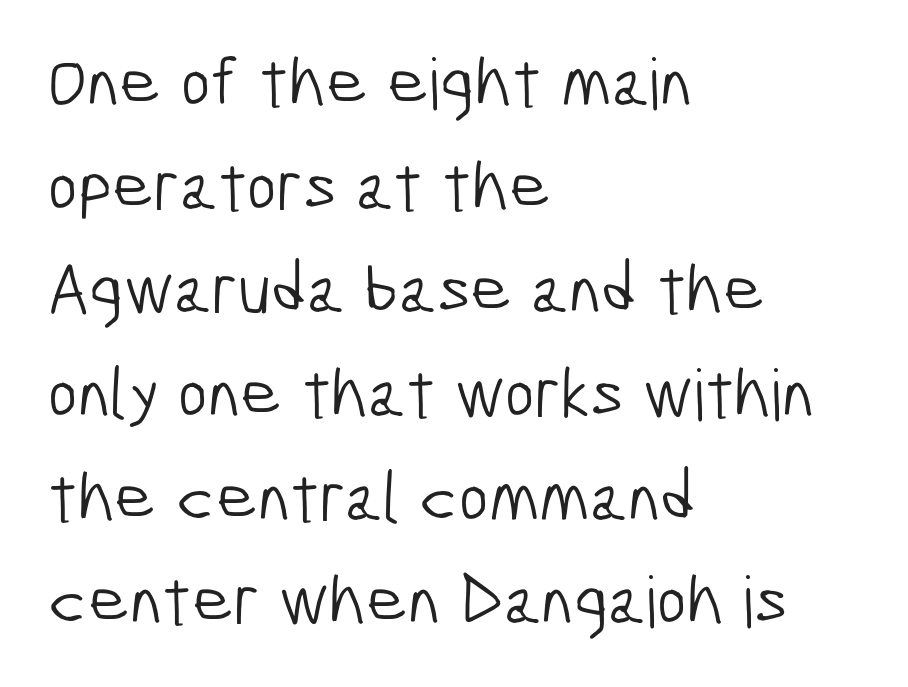
The lines in this sample share a left origin and differ only in where they stop. Grotesque or geometric, the face here clearly has no serifs. The gap between lines stays unmarked. This block has exactly the height ordinary leading produces. Bold? No — there's no thickening of the strokes. How are the letters spaced? Ordinarily, with no added tracking.
